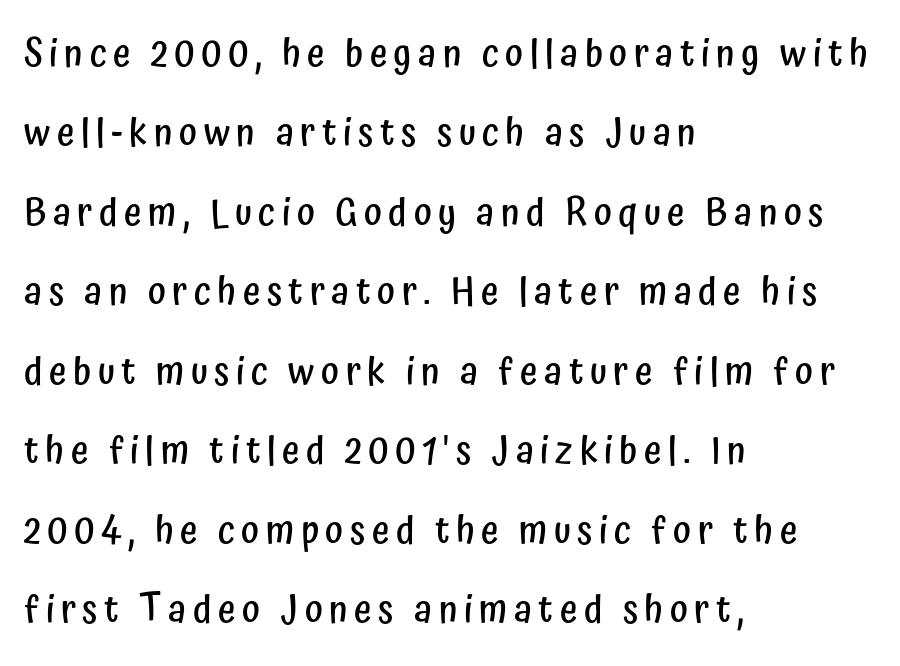
Nobody drew a line under any word here. Leading is clearly above the norm, producing a sparse column. Character widths vary here, with narrow letters taking less room than wide ones. Which margin do the lines hug? The left one — the right edge is uneven. The letters stand upright; this is a roman face.
